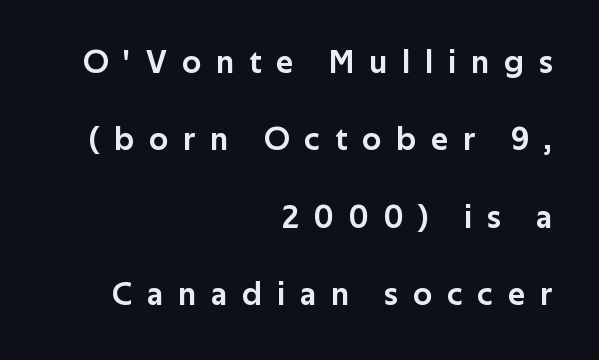
{"serif": "no", "italic": "no", "width": "normal", "stroke_contrast": "low", "x_height": "medium", "monospaced": "no", "underline": "no", "align": "right", "line_spacing": "loose", "line_spacing_ratio": 2.42, "letter_spacing": "wide", "letter_spacing_em": 0.48, "glyph_px": 32}
